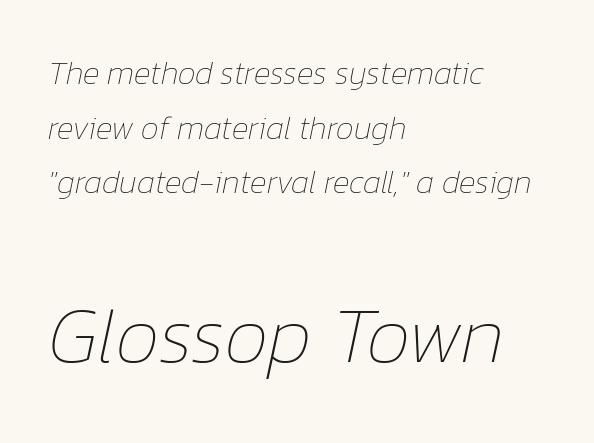
Which chunk is bigger? The second one — the bottom block dwarfs the top. Visually the block forms a straight wall on the left and a jagged coastline on the right. These glyphs show unthickened strokes, regular width or finer. The text carries the slant typical of an italic or oblique font.
